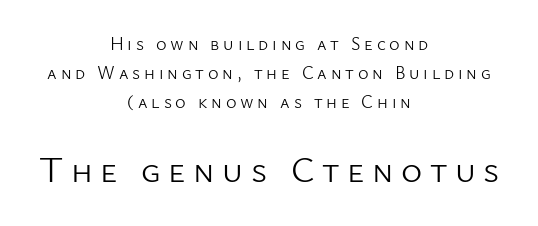
Q: Is the text bold? A: No.
Q: Is the text italic (slanted)? A: No, it is upright.
Q: Is the typeface a serif or a sans-serif typeface? A: Sans-serif.
Q: Is the text underlined? A: No.
Q: How is the paragraph aligned? A: Centered.
Q: Is the spacing between letters normal or unusually wide? A: Unusually wide.
Q: Is the spacing between lines tight, normal or loose? A: Normal.
Q: Which block of text is set in a larger size, the first (top) or the second (bottom)? A: The second (bottom) one.
Q: Width (condensed, normal, or wide)? A: Normal.
Q: Stroke contrast? A: Low.
Q: x-height? A: Medium.
Q: Monospaced? A: No.
